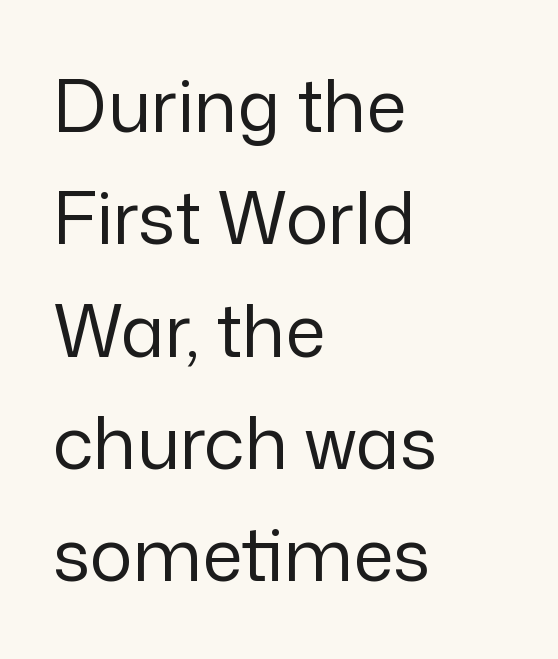
A typesetter would call this proportional, since set widths differ per character. Check the space under the baseline: it is left empty. Glyph-to-glyph distance matches everyday printed text. Reading down the block, your eye returns to a fixed left position each line. Quick note: interline space is typical.
